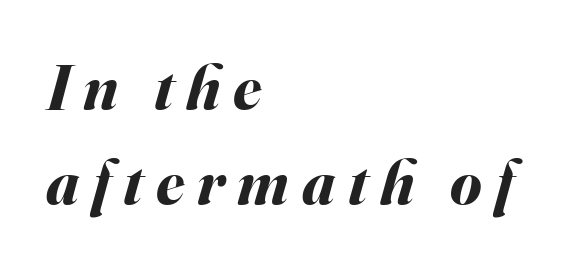
Q: Is the text bold? A: Yes.
Q: Is the text italic (slanted)? A: Yes, it leans right by about 16 degrees.
Q: Is the text underlined? A: No.
Q: How is the paragraph aligned? A: Left-aligned.
Q: Is the spacing between letters normal or unusually wide? A: Unusually wide.
Q: Is the spacing between lines tight, normal or loose? A: Normal.
Q: Width (condensed, normal, or wide)? A: Normal.
Q: Stroke contrast? A: Medium.
Q: x-height? A: Small.
Q: Monospaced? A: No.
